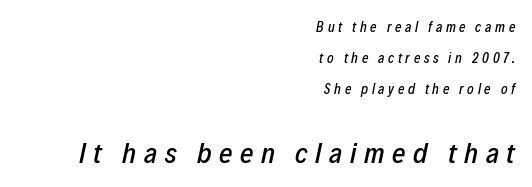
Q: Is the text italic (slanted)? A: Yes, it leans right by about 12 degrees.
Q: Is the text underlined? A: No.
Q: How is the paragraph aligned? A: Right-aligned.
Q: Is the spacing between letters normal or unusually wide? A: Unusually wide.
Q: Is the spacing between lines tight, normal or loose? A: Loose.
Q: Which block of text is set in a larger size, the first (top) or the second (bottom)? A: The second (bottom) one.
Q: Width (condensed, normal, or wide)? A: Condensed.
Q: Stroke contrast? A: Low.
Q: x-height? A: Medium.
Q: Monospaced? A: No.
